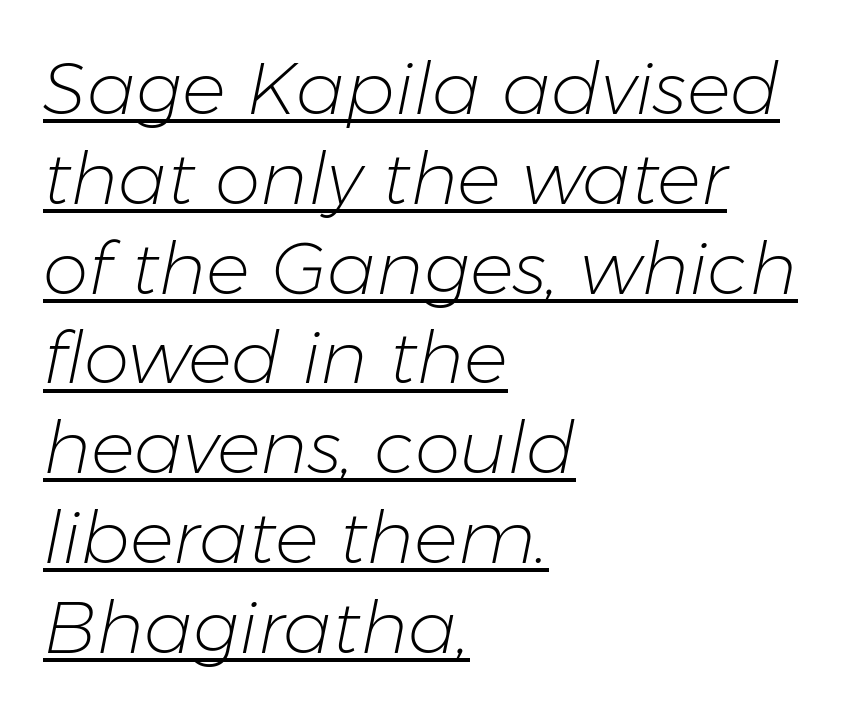
{"italic": "yes", "lean": "right", "slant_degrees": 11, "bold": "no", "weight": "light", "width": "normal", "stroke_contrast": "low", "x_height": "medium", "monospaced": "no", "underline": "yes", "align": "left", "line_spacing_ratio": 1.23, "letter_spacing": "normal", "letter_spacing_em": 0.0, "glyph_px": 73}
